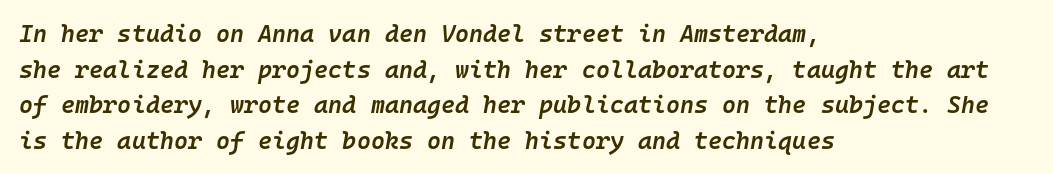
Q: Is the text bold? A: Semi-bold.
Q: Is the text italic (slanted)? A: Yes, it leans right by about 10 degrees.
Q: Is the text underlined? A: No.
Q: How is the paragraph aligned? A: Left-aligned.
Q: Is the spacing between letters normal or unusually wide? A: Normal.
Q: Is the spacing between lines tight, normal or loose? A: Normal.
